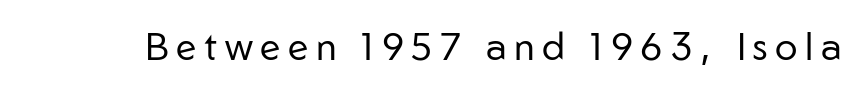
The image shows 38 px regular-weight sans-serif type, upright; set unusually wide letter spacing (+0.2 em), not underlined; low stroke contrast and a medium x-height.
